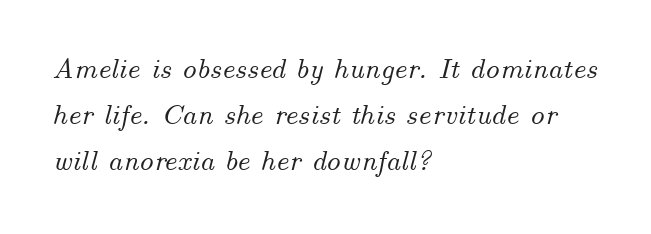
The gaps between neighbouring characters are ordinary and unremarkable. The letters advance in unequal steps, a hallmark of proportional type. The passage is arranged the way most books set body copy — flush left. The axis of the letterforms is tilted away from vertical. A normal amount of white space separates one row of letters from the next.
